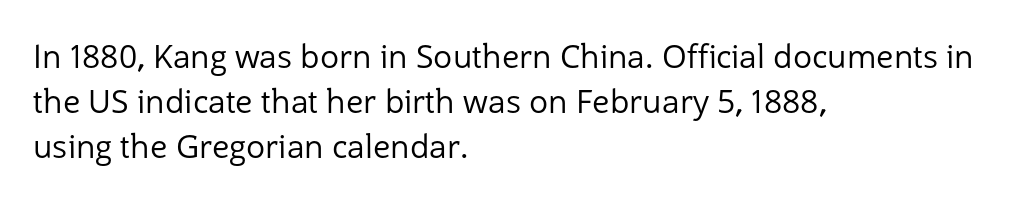
Q: Is the text bold? A: No.
Q: Is the text italic (slanted)? A: No, it is upright.
Q: Is the typeface a serif or a sans-serif typeface? A: Sans-serif.
Q: Is the text underlined? A: No.
Q: How is the paragraph aligned? A: Left-aligned.
Q: Is the spacing between letters normal or unusually wide? A: Normal.
Q: Is the spacing between lines tight, normal or loose? A: Normal.
Q: Width (condensed, normal, or wide)? A: Normal.
Q: Stroke contrast? A: Low.
Q: x-height? A: Medium.
Q: Monospaced? A: No.
